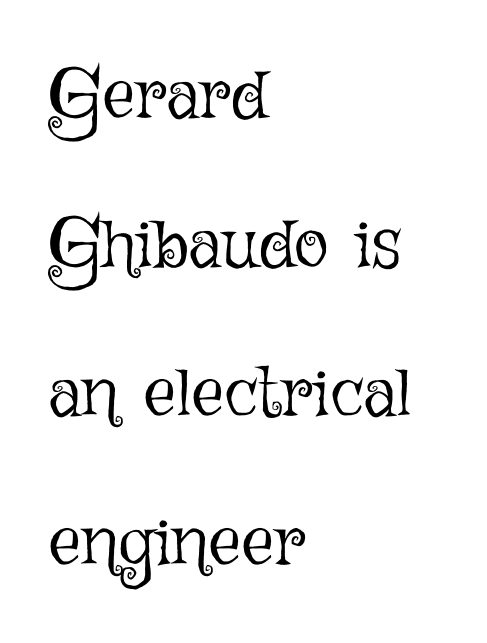
The image shows 72 px light type, upright; set left-aligned, loose line spacing (2.07x), normal letter spacing, not underlined; low stroke contrast and a medium x-height.
